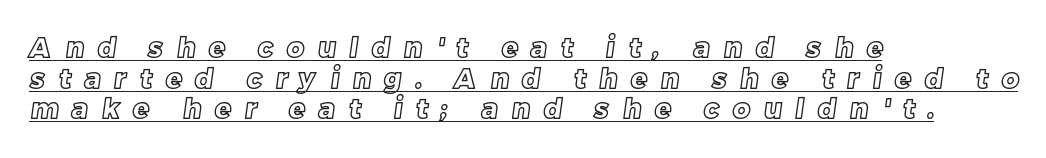
{"underline": "yes", "align": "left", "line_spacing": "tight", "line_spacing_ratio": 1.13, "letter_spacing": "wide", "letter_spacing_em": 0.5, "glyph_px": 27}
